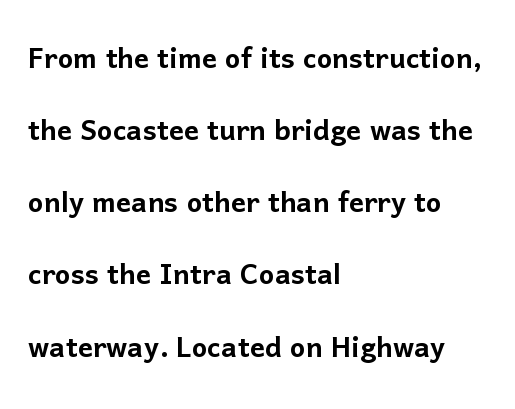
The image shows 37 px sans-serif type, upright; set left-aligned, loose line spacing (1.95x), normal letter spacing, not underlined; low stroke contrast and a medium x-height.
